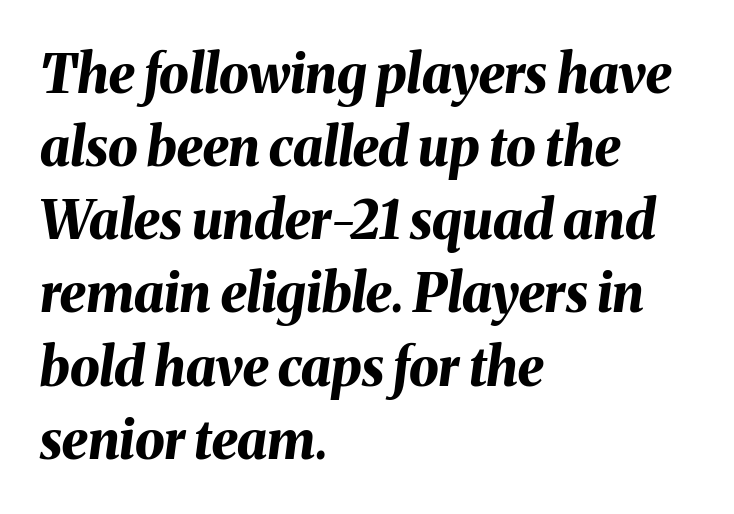
Is this a fixed-width face? No — the glyphs have proportional, varying widths. These lines stack with their left ends in a neat column. Reading down the column, the eye jumps a familiar distance to each next line. Rule under the text: the space is simply empty.
